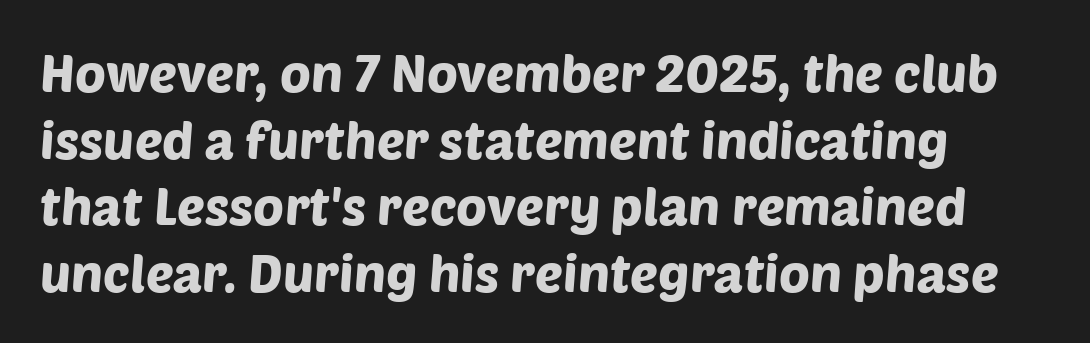
The image shows 52 px sans-serif type; set left-aligned, normal line spacing (1.28x), normal letter spacing, not underlined; low stroke contrast and a large x-height.
